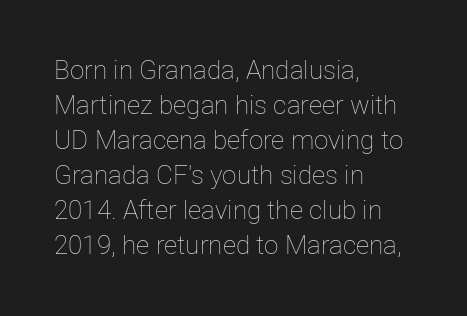
Q: Is the text bold? A: No.
Q: Is the text italic (slanted)? A: No, it is upright.
Q: Is the text underlined? A: No.
Q: How is the paragraph aligned? A: Left-aligned.
Q: Is the spacing between letters normal or unusually wide? A: Normal.
Q: Is the spacing between lines tight, normal or loose? A: Normal.
